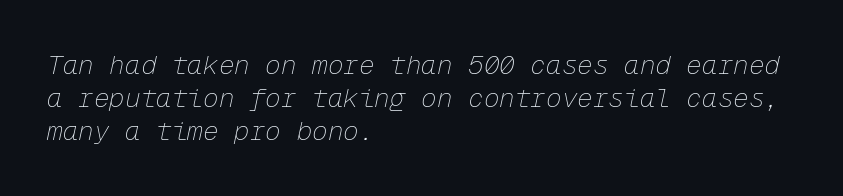
The image shows 26 px text type, italic (leaning right); set left-aligned, normal line spacing (1.27x), normal letter spacing, not underlined.
